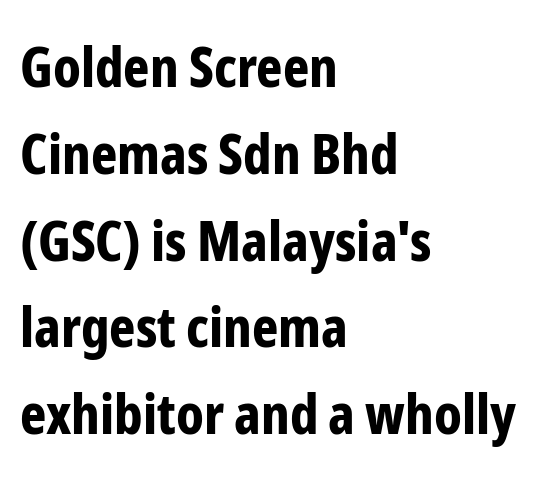
The image shows 56 px bold, condensed sans-serif type, upright; set left-aligned, normal line spacing (1.55x), normal letter spacing, not underlined; low stroke contrast and a medium x-height.
